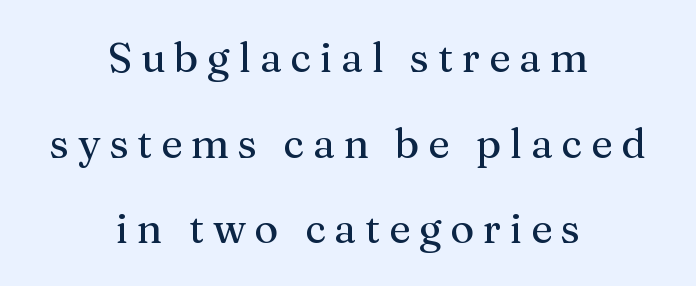
The type sits square on the baseline with zero lean. A clean baseline with only descenders dipping below it. Each word looks stretched out because of the extra space between its letters. This sample is center-justified, so both line endings float freely. Horizontal bands of white between lines are thick stripes. Note the varied advance widths — an 'i' is clearly narrower than an 'm'.
